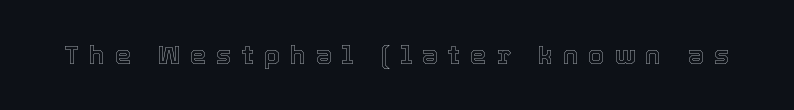
The image shows 26 px text type, upright; set unusually wide letter spacing (+0.38 em), not underlined.
